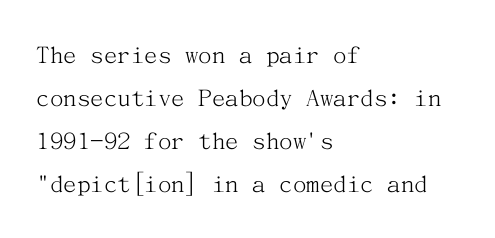
{"italic": "no", "bold": "no", "underline": "no", "align": "left", "line_spacing": "normal", "line_spacing_ratio": 1.59, "letter_spacing": "normal", "letter_spacing_em": 0.0, "glyph_px": 27}
